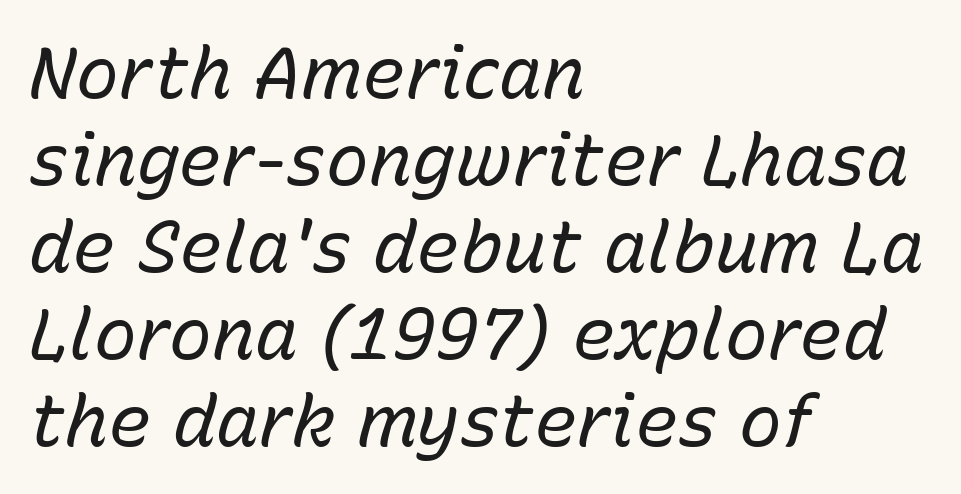
Q: Is the text bold? A: No.
Q: Is the text italic (slanted)? A: Yes, it leans right by about 15 degrees.
Q: Is the text underlined? A: No.
Q: How is the paragraph aligned? A: Left-aligned.
Q: Is the spacing between letters normal or unusually wide? A: Normal.
Q: Width (condensed, normal, or wide)? A: Normal.
Q: Stroke contrast? A: Low.
Q: x-height? A: Medium.
Q: Monospaced? A: No.
